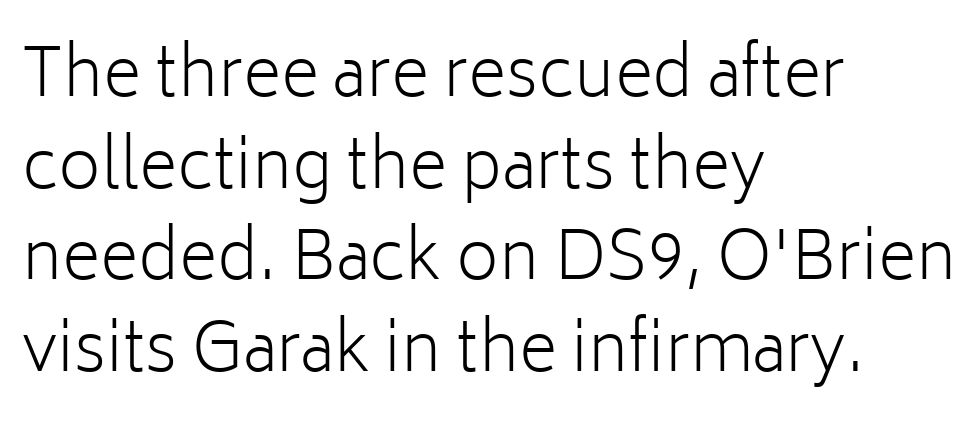
{"serif": "no", "italic": "no", "bold": "no", "weight": "light", "width": "normal", "stroke_contrast": "low", "x_height": "medium", "monospaced": "no", "underline": "no", "align": "left", "line_spacing": "normal", "line_spacing_ratio": 1.39, "letter_spacing": "normal", "letter_spacing_em": 0.0, "glyph_px": 66}
